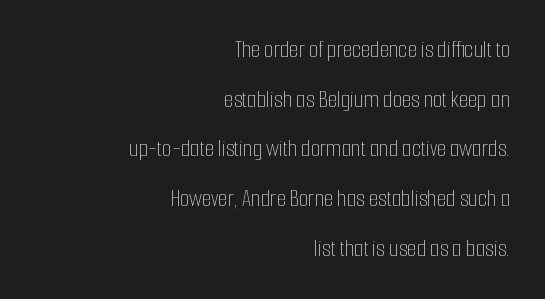
Nobody touched the tracking dial on this one. The leading is generous, giving the passage an open texture. Where is the straight margin? On the right. The space beneath each line is pristine and unruled. Caption: face not bold, strokes unweighted. If you drew a line through each stem, it would be perfectly vertical.
